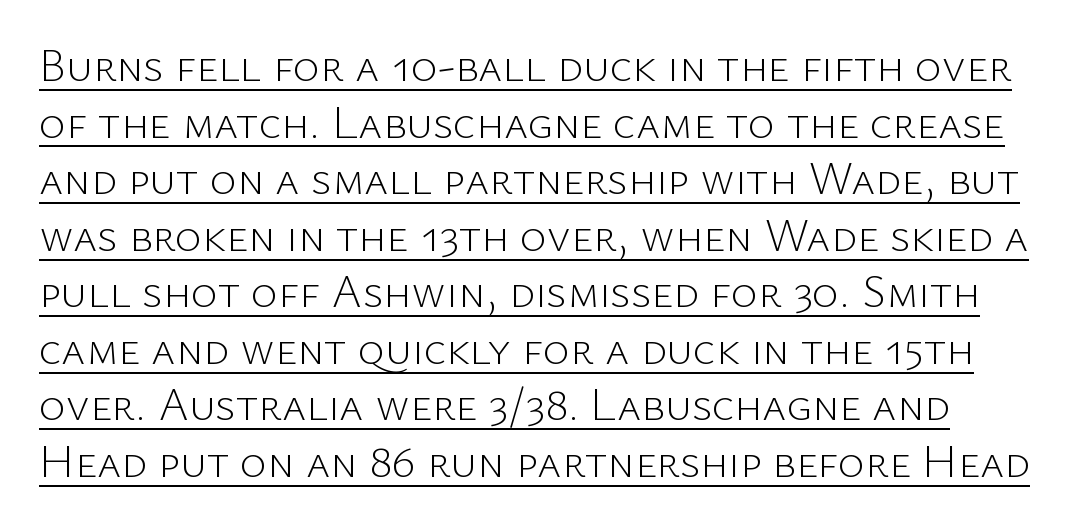
Q: Is the text bold? A: No.
Q: Is the text italic (slanted)? A: No, it is upright.
Q: Is the typeface a serif or a sans-serif typeface? A: Sans-serif.
Q: Is the text underlined? A: Yes.
Q: Is the spacing between letters normal or unusually wide? A: Normal.
Q: Width (condensed, normal, or wide)? A: Normal.
Q: Stroke contrast? A: Low.
Q: x-height? A: Medium.
Q: Monospaced? A: No.
